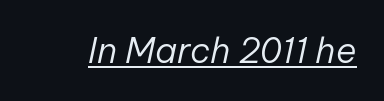
Q: Is the text bold? A: No.
Q: Is the text italic (slanted)? A: Yes, it leans right by about 12 degrees.
Q: Is the text underlined? A: Yes.
Q: Is the spacing between letters normal or unusually wide? A: Normal.
Q: Width (condensed, normal, or wide)? A: Normal.
Q: Stroke contrast? A: Low.
Q: x-height? A: Medium.
Q: Monospaced? A: No.
